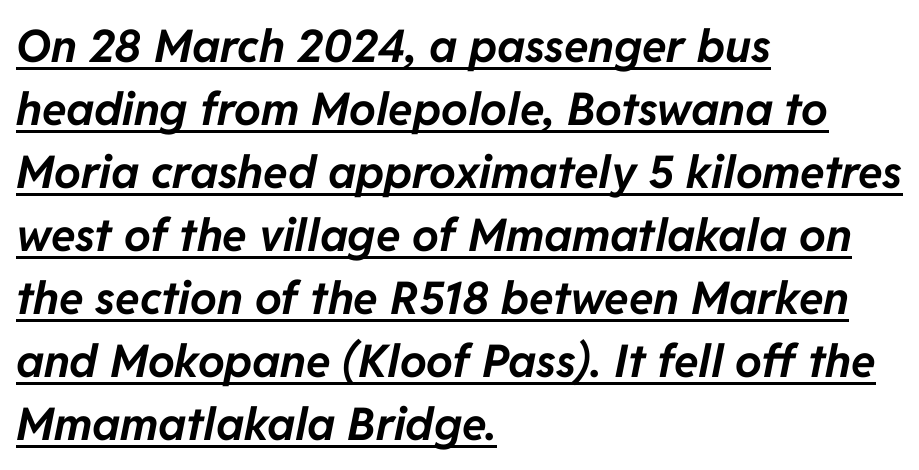
{"italic": "yes", "lean": "right", "slant_degrees": 11, "bold": "yes", "weight": "bold", "width": "normal", "stroke_contrast": "low", "x_height": "medium", "monospaced": "no", "underline": "yes", "align": "left", "line_spacing": "normal", "line_spacing_ratio": 1.4, "letter_spacing": "normal", "letter_spacing_em": 0.0, "glyph_px": 45}
